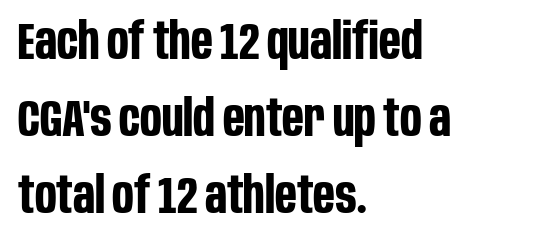
The image shows 51 px bold, condensed sans-serif type, upright; set left-aligned, normal line spacing (1.51x), normal letter spacing, not underlined; low stroke contrast and a large x-height.
